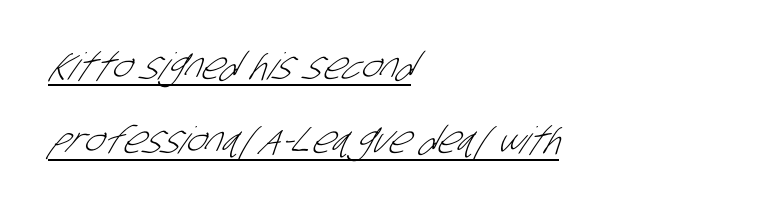
{"serif": "no", "bold": "no", "weight": "light", "width": "condensed", "stroke_contrast": "low", "x_height": "large", "monospaced": "no", "underline": "yes", "align": "left", "line_spacing": "loose", "line_spacing_ratio": 2.01, "letter_spacing": "normal", "letter_spacing_em": 0.0, "glyph_px": 37}
